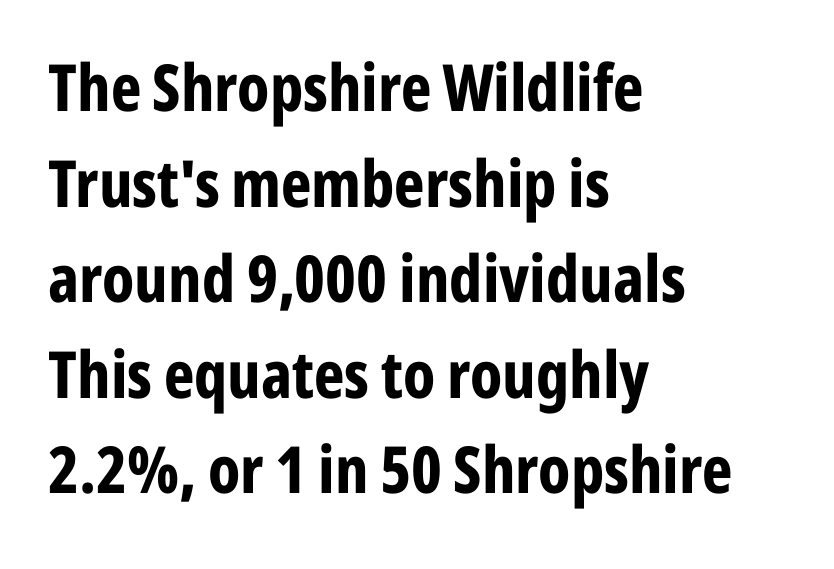
Q: Is the text bold? A: Yes.
Q: Is the text italic (slanted)? A: No, it is upright.
Q: Is the typeface a serif or a sans-serif typeface? A: Sans-serif.
Q: Is the text underlined? A: No.
Q: How is the paragraph aligned? A: Left-aligned.
Q: Is the spacing between letters normal or unusually wide? A: Normal.
Q: Is the spacing between lines tight, normal or loose? A: Normal.
Q: Width (condensed, normal, or wide)? A: Condensed.
Q: Stroke contrast? A: Low.
Q: x-height? A: Medium.
Q: Monospaced? A: No.
